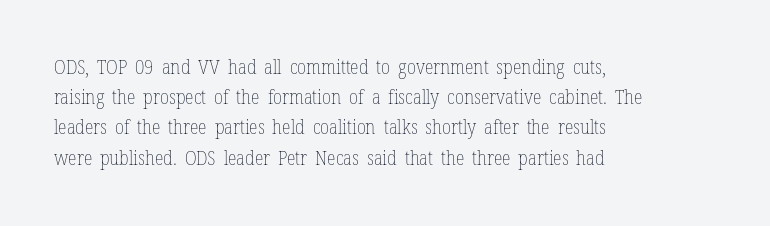
Q: Is the text bold? A: No.
Q: Is the text italic (slanted)? A: No, it is upright.
Q: Is the text underlined? A: No.
Q: How is the paragraph aligned? A: Left-aligned.
Q: Is the spacing between letters normal or unusually wide? A: Normal.
Q: Is the spacing between lines tight, normal or loose? A: Normal.
